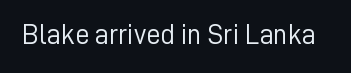
Q: Is the text bold? A: No.
Q: Is the text italic (slanted)? A: No, it is upright.
Q: Is the typeface a serif or a sans-serif typeface? A: Sans-serif.
Q: Is the text underlined? A: No.
Q: Is the spacing between letters normal or unusually wide? A: Normal.
Q: Width (condensed, normal, or wide)? A: Normal.
Q: Stroke contrast? A: Low.
Q: x-height? A: Medium.
Q: Monospaced? A: No.
